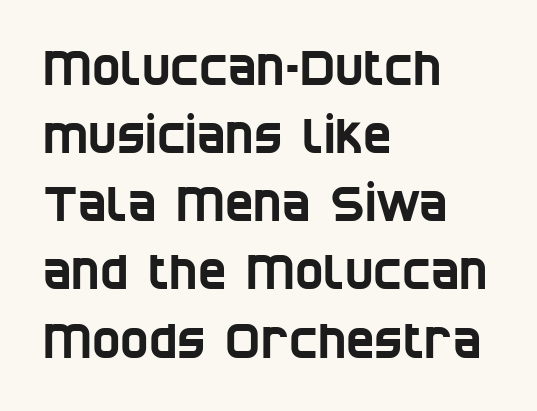
{"serif": "no", "width": "condensed", "stroke_contrast": "low", "x_height": "large", "monospaced": "no", "underline": "no", "align": "left", "line_spacing": "normal", "line_spacing_ratio": 1.42, "letter_spacing": "normal", "letter_spacing_em": 0.0, "glyph_px": 48}
